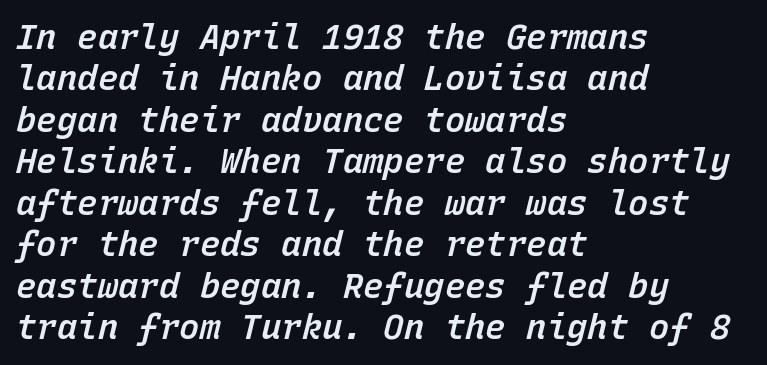
The image shows 34 px semibold type, italic (leaning right), monospaced; set left-aligned, line spacing 1.22x, normal letter spacing, not underlined; low stroke contrast and a medium x-height.
